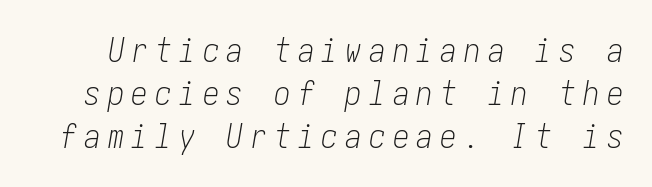
The image shows 33 px light, condensed type, italic (leaning right); set normal line spacing (1.3x), unusually wide letter spacing (+0.22 em), not underlined; low stroke contrast and a medium x-height.
